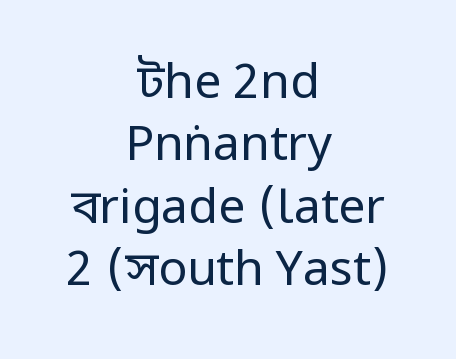
The image shows 48 px regular-weight, condensed sans-serif type, upright; set centered, normal line spacing (1.3x), normal letter spacing, not underlined; low stroke contrast and a large x-height.
